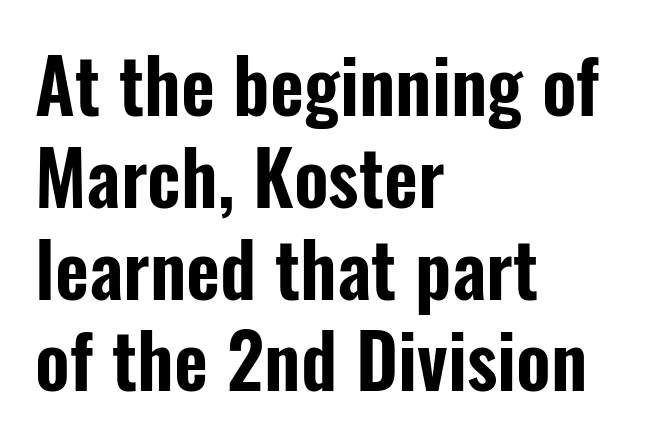
The image shows 74 px condensed sans-serif type, upright; set left-aligned, line spacing 1.24x, normal letter spacing, not underlined; low stroke contrast and a medium x-height.
